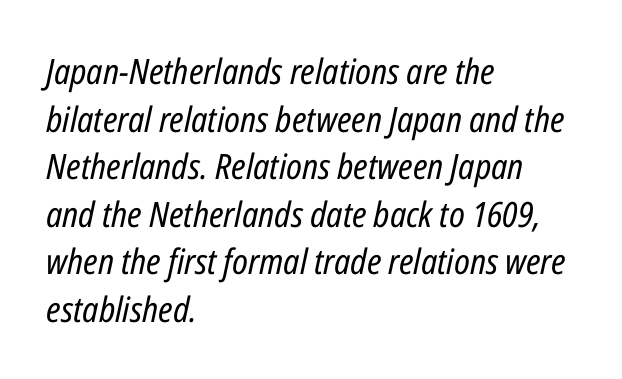
{"italic": "yes", "lean": "right", "slant_degrees": 12, "bold": "no", "weight": "regular", "width": "condensed", "stroke_contrast": "low", "x_height": "medium", "monospaced": "no", "underline": "no", "align": "left", "line_spacing": "normal", "line_spacing_ratio": 1.36, "letter_spacing": "normal", "letter_spacing_em": 0.0, "glyph_px": 35}
